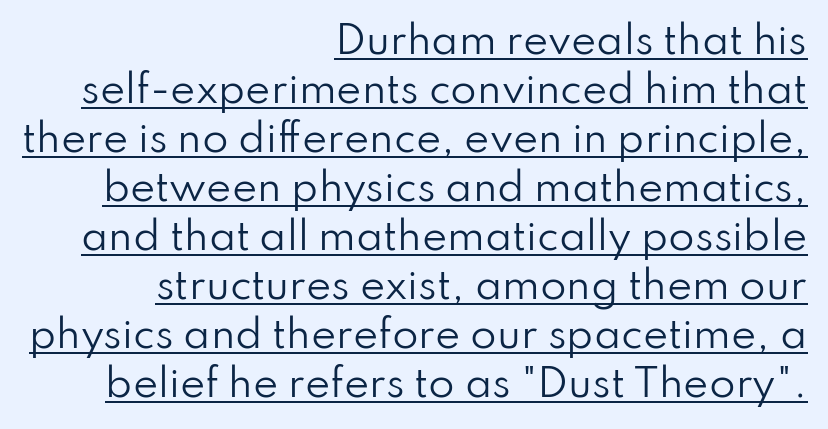
{"serif": "no", "italic": "no", "bold": "no", "weight": "regular", "width": "normal", "stroke_contrast": "low", "x_height": "small", "monospaced": "no", "underline": "yes", "align": "right", "line_spacing": "normal", "line_spacing_ratio": 1.29, "letter_spacing": "normal", "letter_spacing_em": 0.0, "glyph_px": 38}
